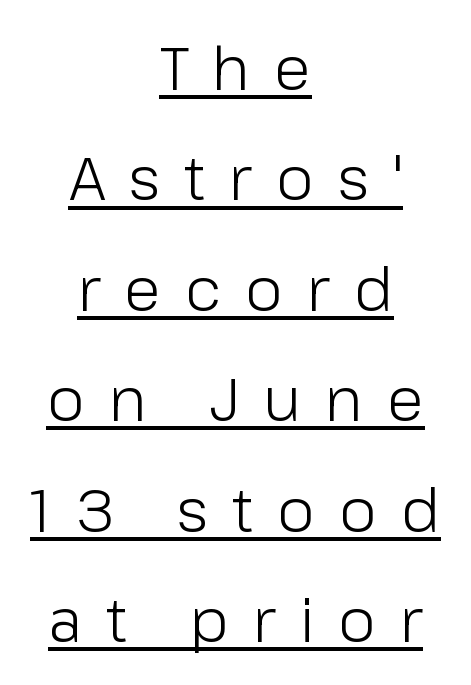
{"serif": "no", "italic": "no", "bold": "no", "weight": "light", "width": "normal", "stroke_contrast": "low", "x_height": "medium", "monospaced": "no", "underline": "yes", "align": "center", "line_spacing_ratio": 1.81, "letter_spacing": "wide", "letter_spacing_em": 0.39, "glyph_px": 61}
